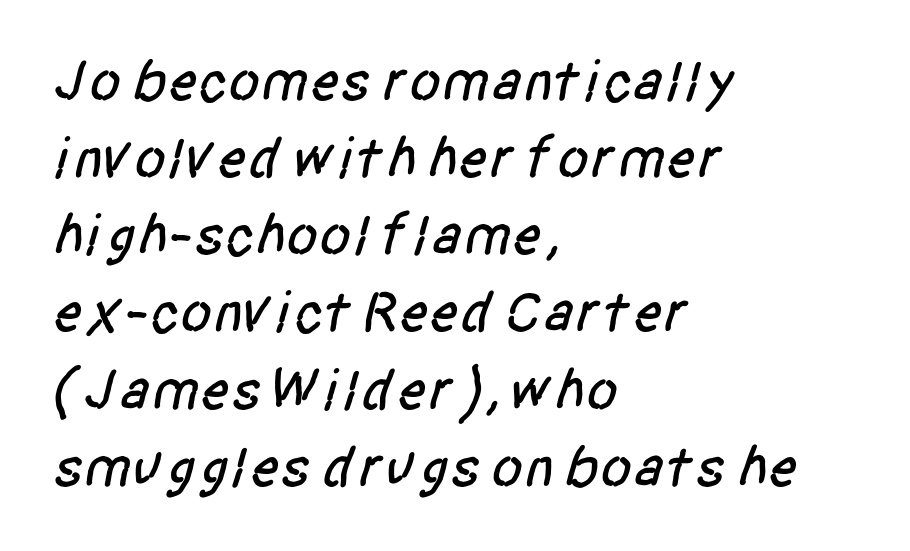
The image shows 58 px condensed sans-serif type; set left-aligned, normal line spacing (1.33x), normal letter spacing, not underlined; low stroke contrast and a large x-height.
